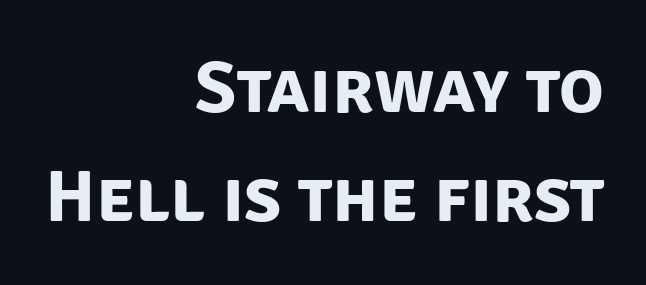
{"serif": "no", "bold": "yes", "weight": "bold", "width": "normal", "stroke_contrast": "low", "x_height": "large", "monospaced": "no", "underline": "no", "align": "right", "line_spacing": "normal", "line_spacing_ratio": 1.47, "letter_spacing": "normal", "letter_spacing_em": 0.0, "glyph_px": 74}
